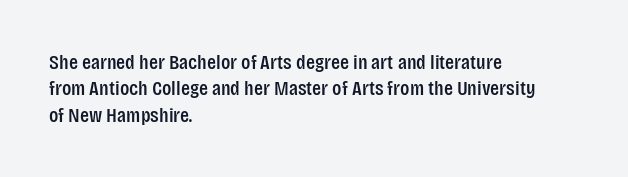
{"italic": "no", "underline": "no", "align": "left", "line_spacing": "normal", "line_spacing_ratio": 1.26, "letter_spacing": "normal", "letter_spacing_em": 0.0, "glyph_px": 21}
